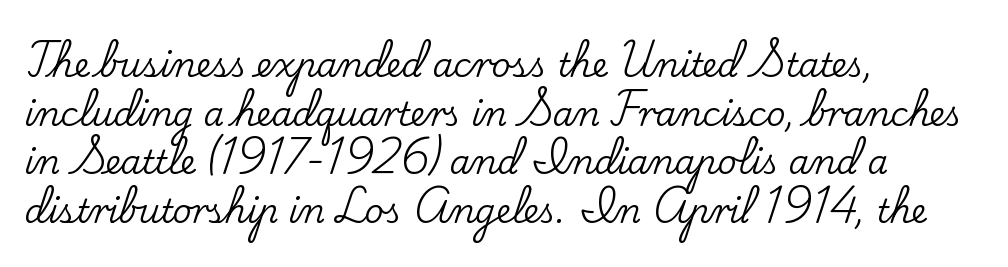
{"serif": "yes", "width": "normal", "stroke_contrast": "low", "x_height": "small", "monospaced": "no", "underline": "no", "align": "left", "line_spacing": "normal", "line_spacing_ratio": 1.47, "letter_spacing": "normal", "letter_spacing_em": 0.0, "glyph_px": 33}
